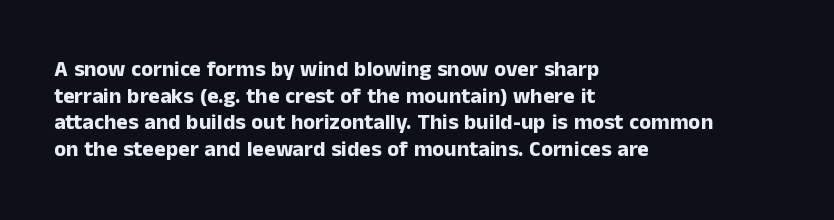
The image shows 22 px bold type, upright; set left-aligned, line spacing 1.21x, normal letter spacing, not underlined.
